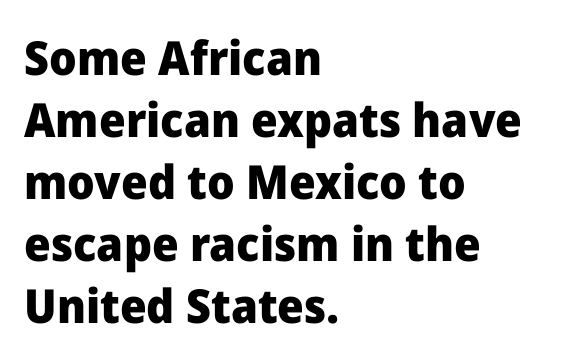
{"serif": "no", "italic": "no", "bold": "yes", "weight": "heavy", "width": "normal", "stroke_contrast": "low", "x_height": "medium", "monospaced": "no", "underline": "no", "align": "left", "line_spacing": "normal", "line_spacing_ratio": 1.32, "letter_spacing": "normal", "letter_spacing_em": 0.0, "glyph_px": 47}
